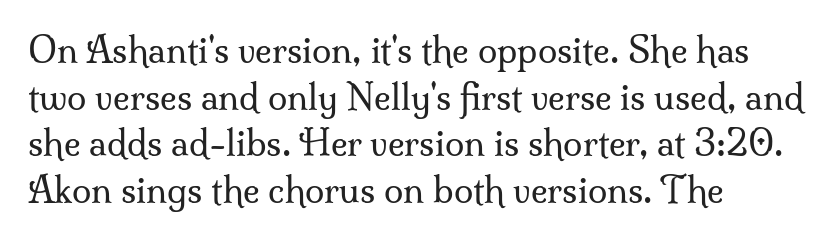
The image shows 35 px regular-weight serif type, upright; set left-aligned, normal line spacing (1.33x), normal letter spacing, not underlined; medium stroke contrast and a small x-height.
